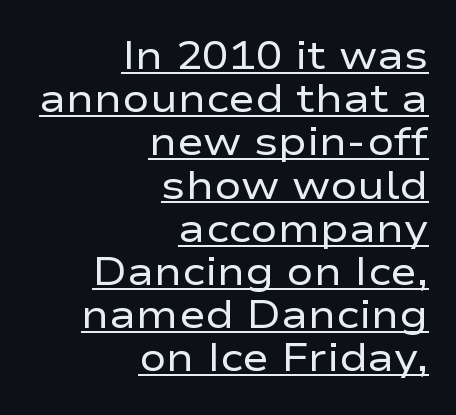
{"serif": "no", "italic": "no", "bold": "no", "weight": "regular", "width": "wide", "stroke_contrast": "low", "x_height": "medium", "monospaced": "no", "underline": "yes", "align": "right", "line_spacing": "tight", "line_spacing_ratio": 1.08, "letter_spacing": "normal", "letter_spacing_em": 0.0, "glyph_px": 40}
